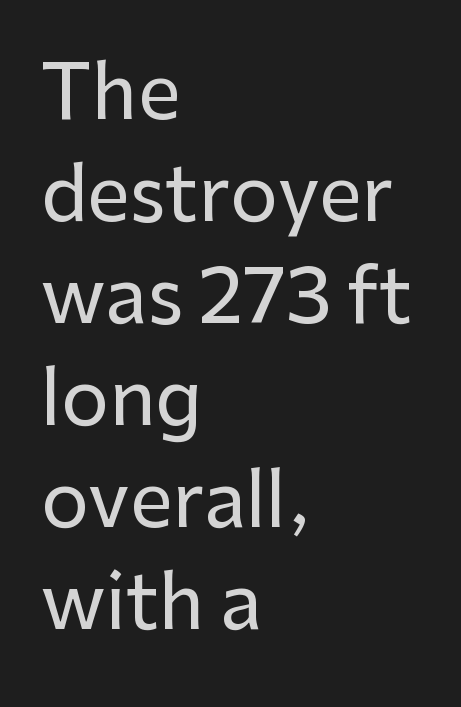
The image shows 75 px sans-serif type, upright; set left-aligned, normal line spacing (1.36x), normal letter spacing, not underlined; low stroke contrast and a medium x-height.
